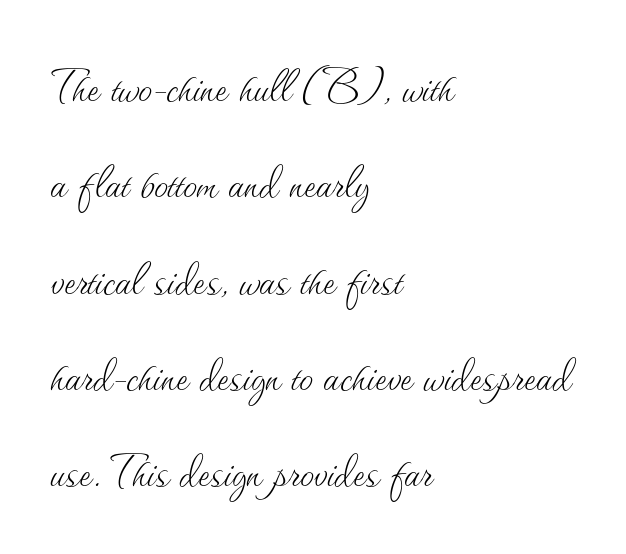
The letters advance in unequal steps, a hallmark of proportional type. Observe the ordinary spacing: letters are neighbours, not strangers. If you drew a ruler down the left edge, every line would touch it.
